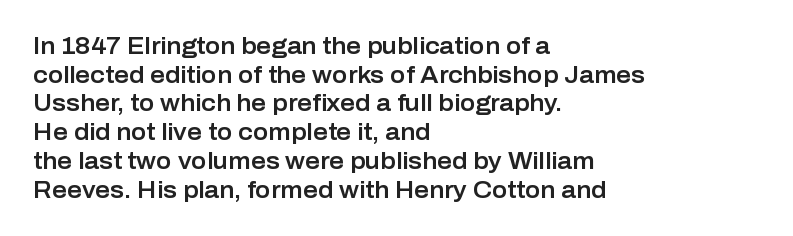
Q: Is the text italic (slanted)? A: No, it is upright.
Q: Is the text underlined? A: No.
Q: How is the paragraph aligned? A: Left-aligned.
Q: Is the spacing between letters normal or unusually wide? A: Normal.
Q: Is the spacing between lines tight, normal or loose? A: Normal.
